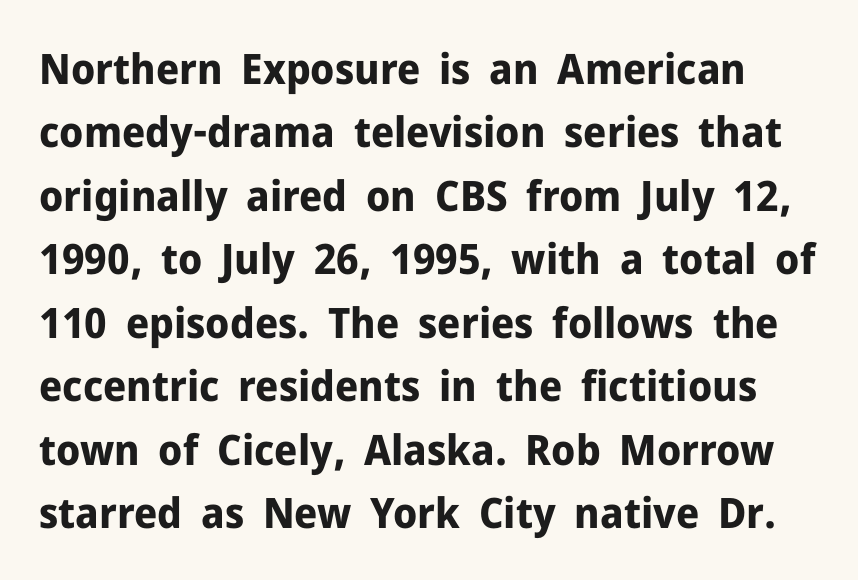
Classification — sans serif. These lines carry a lot of weight — the face is fully bold. What stands out about the letter spacing? Nothing — it is the standard amount. Has an underline been added? It has not. Interline gaps are of average width in this sample. You could not count columns in this text — the font is proportionally spaced.
